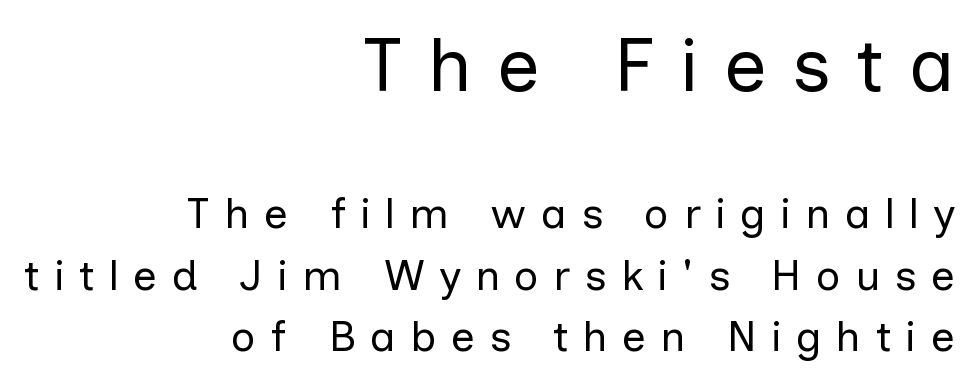
These lines are composed in type without serifs. Do the characters align in a grid? No, the font is proportional. Underlining? Definitely not there. No chunkiness to these letters — they're not bold. Typesetter's note — upper block bumped up in size, lower block left smaller. A flush-right, rag-left setting is used for this passage.
